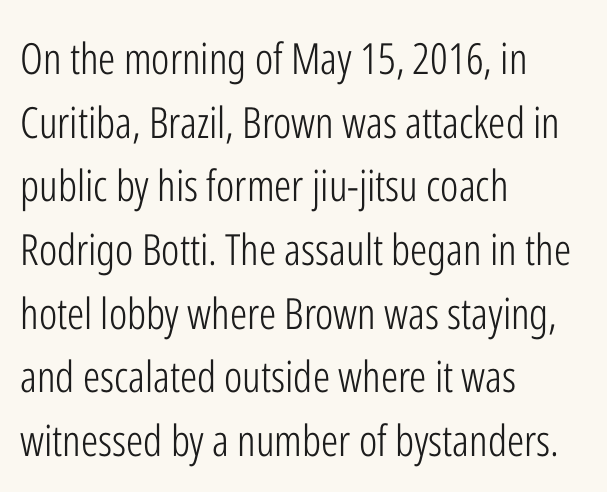
Q: Is the text bold? A: No.
Q: Is the text italic (slanted)? A: No, it is upright.
Q: Is the typeface a serif or a sans-serif typeface? A: Sans-serif.
Q: Is the text underlined? A: No.
Q: How is the paragraph aligned? A: Left-aligned.
Q: Is the spacing between letters normal or unusually wide? A: Normal.
Q: Is the spacing between lines tight, normal or loose? A: Normal.
Q: Width (condensed, normal, or wide)? A: Condensed.
Q: Stroke contrast? A: Low.
Q: x-height? A: Medium.
Q: Monospaced? A: No.
